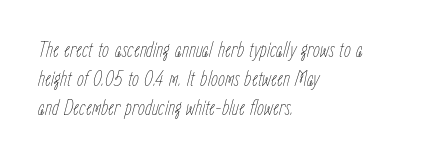
Line spacing here is normal. A quiet, ordinary-to-light weight characterises the typeface. Any mark beneath the type? The region is blank. The rag falls on the right side of this text block. The letters are slanted; this is an italic face. Honestly, the letter spacing is just normal — you wouldn't notice it.
